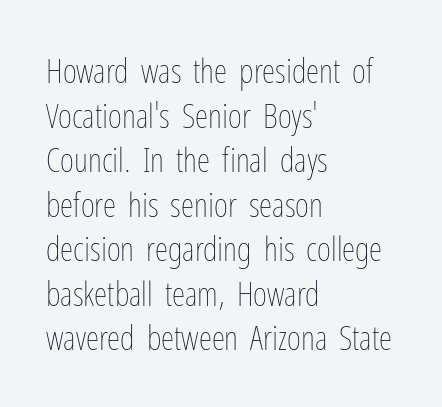
Characters remain perfectly vertical along every line. Check the space under the baseline: it is left empty. Evenly set lines give the paragraph a standard silhouette. Here the glyphs are tracked normally, forming tight word shapes. Character widths vary here, with narrow letters taking less room than wide ones.
